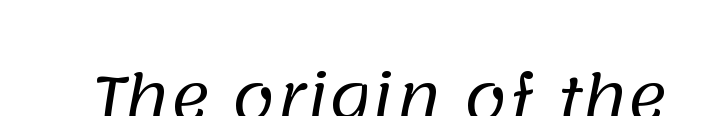
The space directly below the letters is spotless. The letterforms sit shoulder to shoulder at normal distance. Stroke thickness stays within the range of a standard reading face or lighter. Font category for this specimen: sans-serif. Think of a printed novel: that variable character pitch is what you see here.
